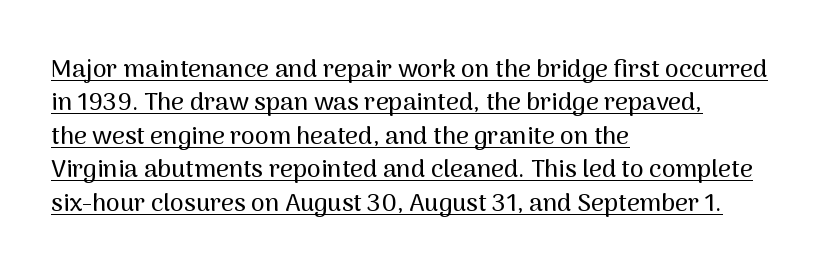
The image shows 25 px text type, upright; set left-aligned, normal line spacing (1.34x), normal letter spacing, underlined.
